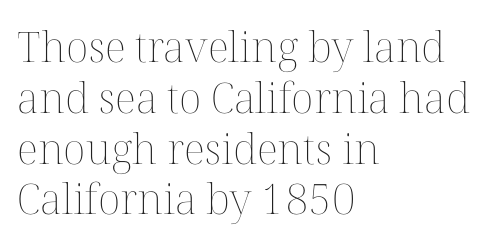
Posture: upright roman. Default kerning and tracking; the words read as compact shapes. Any mark beneath the type? The region is blank. Each letter keeps its own natural width here, so spacing adapts to shape. Is this a heavy cut? Hardly; it is regular or lighter. Every row of glyphs begins at an identical x-position on the left.
